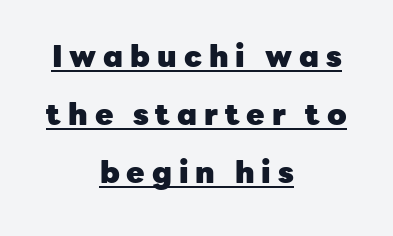
Q: Is the text bold? A: Yes.
Q: Is the text italic (slanted)? A: No, it is upright.
Q: Is the typeface a serif or a sans-serif typeface? A: Sans-serif.
Q: Is the text underlined? A: Yes.
Q: How is the paragraph aligned? A: Centered.
Q: Is the spacing between letters normal or unusually wide? A: Unusually wide.
Q: Is the spacing between lines tight, normal or loose? A: Loose.
Q: Width (condensed, normal, or wide)? A: Normal.
Q: Stroke contrast? A: Low.
Q: x-height? A: Medium.
Q: Monospaced? A: No.
